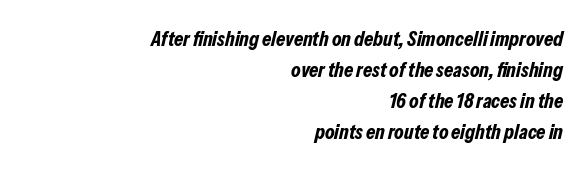
Look at the tracking — it's just the regular setting, nothing added. Line endings align vertically; line beginnings do not. What weight is shown? A full bold with thick strokes. These lines were composed using italics. The space between consecutive lines is moderate.
